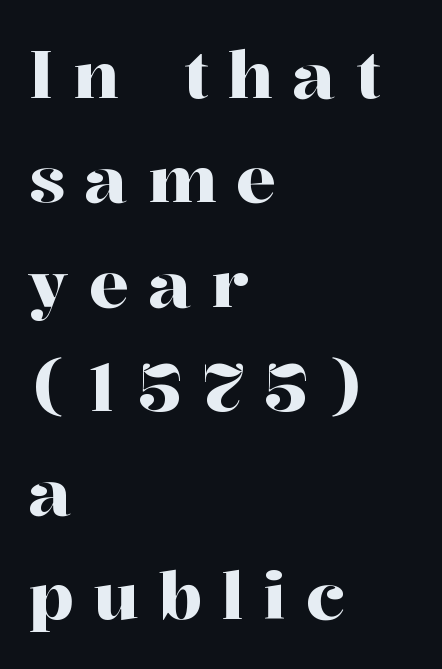
Q: Is the text italic (slanted)? A: No, it is upright.
Q: Is the typeface a serif or a sans-serif typeface? A: Serif.
Q: Is the text underlined? A: No.
Q: How is the paragraph aligned? A: Left-aligned.
Q: Is the spacing between letters normal or unusually wide? A: Unusually wide.
Q: Is the spacing between lines tight, normal or loose? A: Normal.
Q: Width (condensed, normal, or wide)? A: Normal.
Q: Stroke contrast? A: High.
Q: x-height? A: Medium.
Q: Monospaced? A: No.
